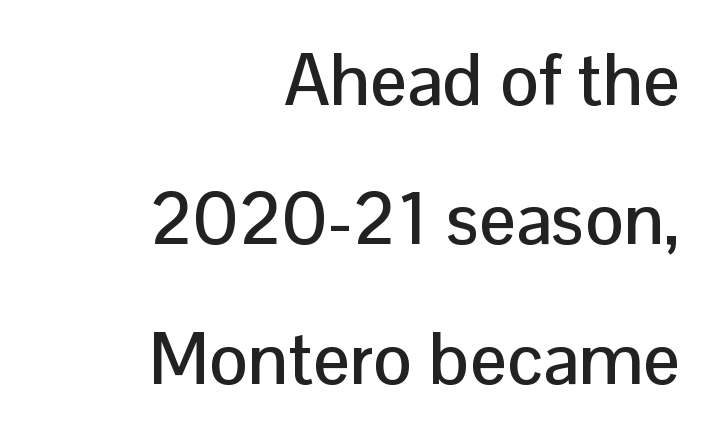
Q: Is the text italic (slanted)? A: No, it is upright.
Q: Is the typeface a serif or a sans-serif typeface? A: Sans-serif.
Q: Is the text underlined? A: No.
Q: How is the paragraph aligned? A: Right-aligned.
Q: Is the spacing between letters normal or unusually wide? A: Normal.
Q: Is the spacing between lines tight, normal or loose? A: Loose.
Q: Width (condensed, normal, or wide)? A: Normal.
Q: Stroke contrast? A: Low.
Q: x-height? A: Medium.
Q: Monospaced? A: No.
